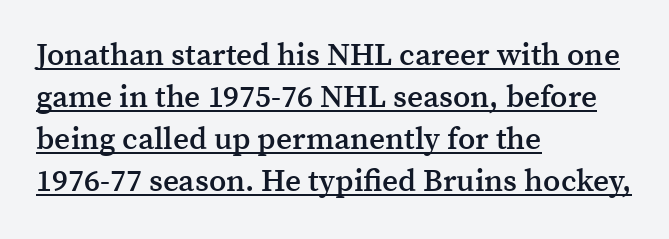
The image shows 31 px semibold serif type, upright; set left-aligned, normal line spacing (1.36x), normal letter spacing, underlined; medium stroke contrast and a medium x-height.
